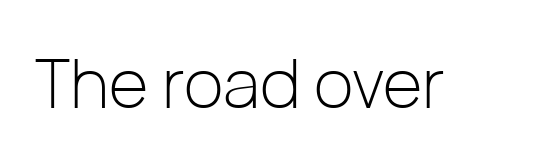
Q: Is the text bold? A: No.
Q: Is the text italic (slanted)? A: No, it is upright.
Q: Is the typeface a serif or a sans-serif typeface? A: Sans-serif.
Q: Is the text underlined? A: No.
Q: Is the spacing between letters normal or unusually wide? A: Normal.
Q: Width (condensed, normal, or wide)? A: Normal.
Q: Stroke contrast? A: Low.
Q: x-height? A: Medium.
Q: Monospaced? A: No.
